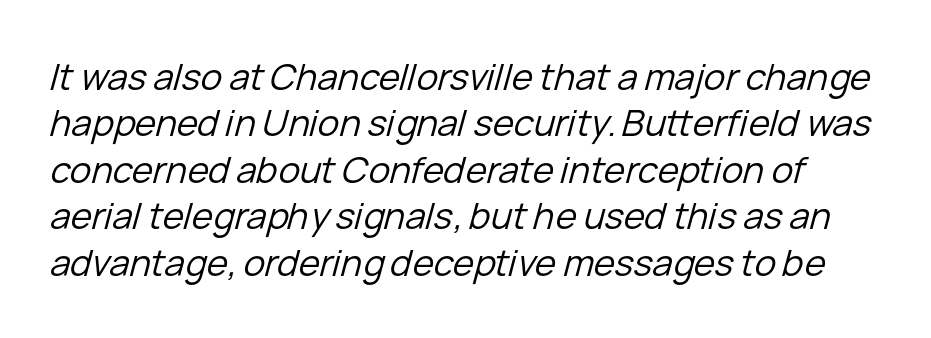
Q: Is the text bold? A: No.
Q: Is the text italic (slanted)? A: Yes, it leans right by about 15 degrees.
Q: Is the text underlined? A: No.
Q: Is the spacing between letters normal or unusually wide? A: Normal.
Q: Is the spacing between lines tight, normal or loose? A: Normal.
Q: Width (condensed, normal, or wide)? A: Normal.
Q: Stroke contrast? A: Low.
Q: x-height? A: Medium.
Q: Monospaced? A: No.
